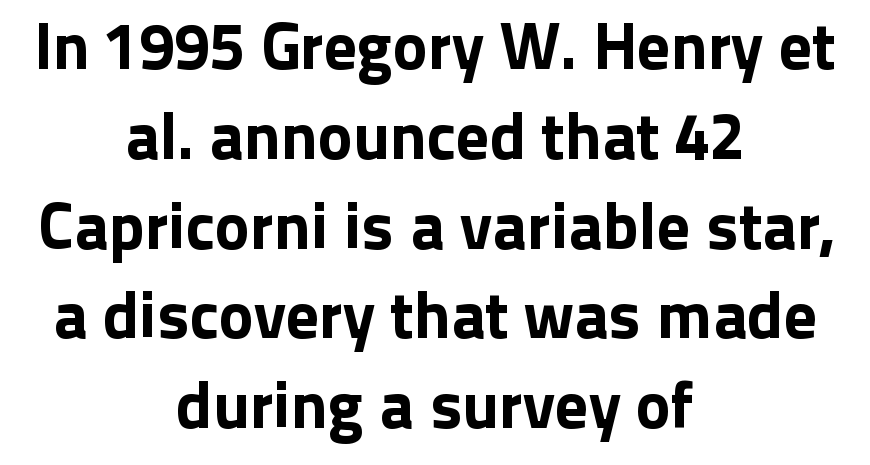
Q: Is the text italic (slanted)? A: No, it is upright.
Q: Is the typeface a serif or a sans-serif typeface? A: Sans-serif.
Q: Is the text underlined? A: No.
Q: How is the paragraph aligned? A: Centered.
Q: Is the spacing between letters normal or unusually wide? A: Normal.
Q: Is the spacing between lines tight, normal or loose? A: Normal.
Q: Width (condensed, normal, or wide)? A: Normal.
Q: Stroke contrast? A: Low.
Q: x-height? A: Medium.
Q: Monospaced? A: No.
